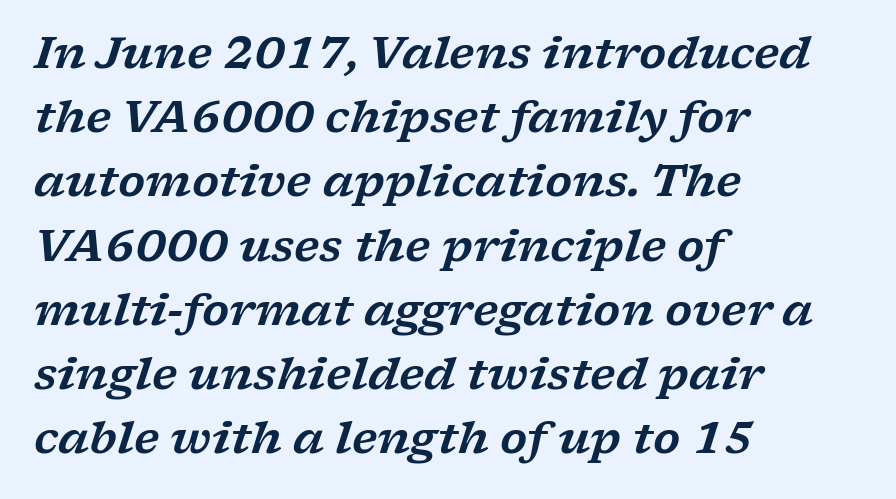
{"serif": "yes", "italic": "yes", "lean": "right", "slant_degrees": 17, "width": "wide", "stroke_contrast": "low", "x_height": "medium", "monospaced": "no", "underline": "no", "align": "left", "line_spacing": "normal", "line_spacing_ratio": 1.46, "letter_spacing": "normal", "letter_spacing_em": 0.0, "glyph_px": 44}
